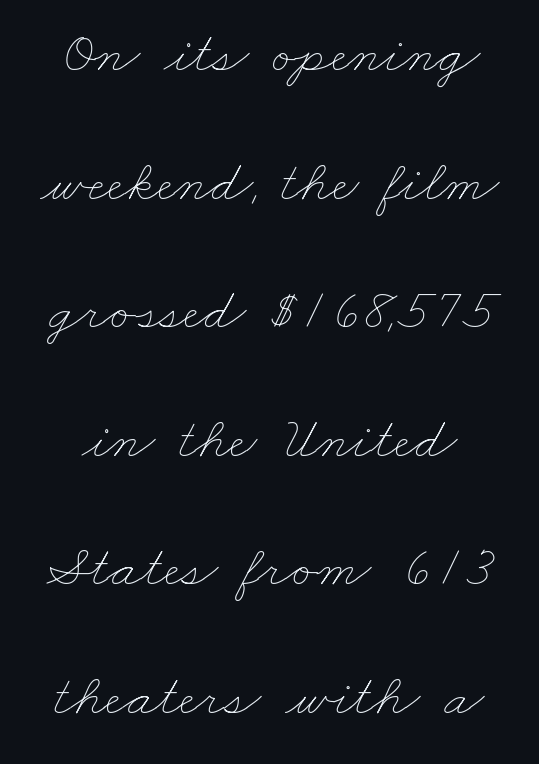
The image shows 59 px thin, wide type; set loose line spacing (2.18x), normal letter spacing, not underlined; low stroke contrast and a small x-height.
